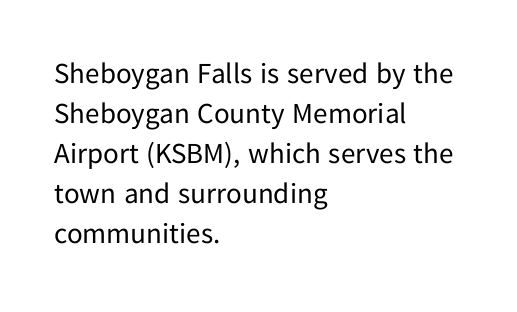
The glyphs in this specimen are sans serif. Here the designer chose a conventional face with non-uniform glyph widths. Stroke mass is kept to a normal reading level or below. The passage shown has conventional tracking throughout. Decoration check: the copy has no underline.
